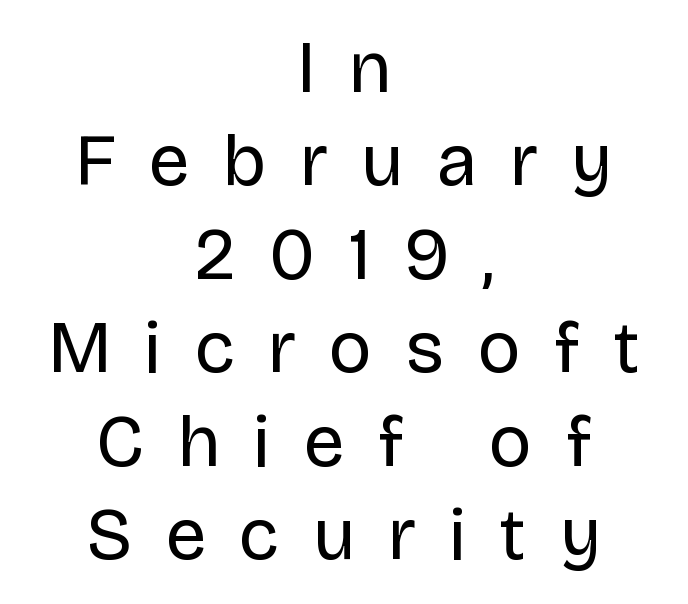
Q: Is the text bold? A: No.
Q: Is the text italic (slanted)? A: No, it is upright.
Q: Is the typeface a serif or a sans-serif typeface? A: Sans-serif.
Q: Is the text underlined? A: No.
Q: How is the paragraph aligned? A: Centered.
Q: Is the spacing between letters normal or unusually wide? A: Unusually wide.
Q: Is the spacing between lines tight, normal or loose? A: Normal.
Q: Width (condensed, normal, or wide)? A: Normal.
Q: Stroke contrast? A: Low.
Q: x-height? A: Large.
Q: Monospaced? A: No.
